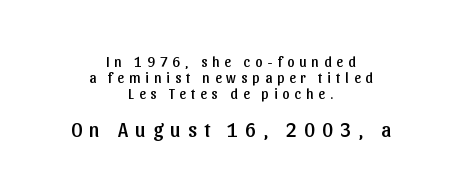
{"italic": "no", "underline": "no", "align": "center", "line_spacing": "tight", "line_spacing_ratio": 1.14, "letter_spacing": "wide", "letter_spacing_em": 0.36, "larger_block": "second", "size_ratio": 1.43, "glyph_px": 20}
